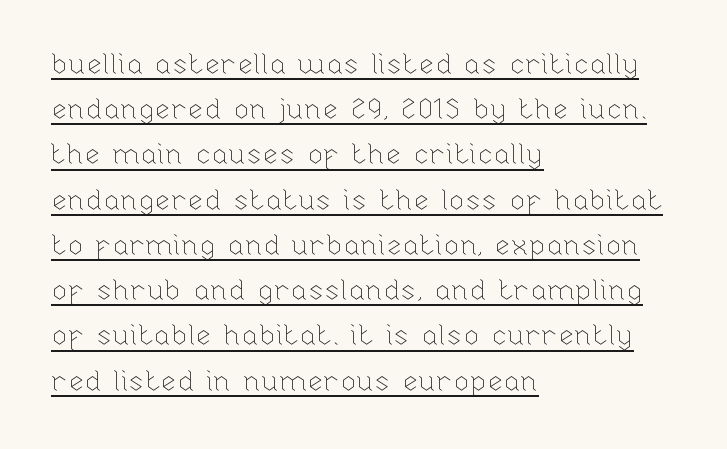
Q: Is the text bold? A: No.
Q: Is the text italic (slanted)? A: No, it is upright.
Q: Is the text underlined? A: Yes.
Q: How is the paragraph aligned? A: Left-aligned.
Q: Is the spacing between letters normal or unusually wide? A: Normal.
Q: Is the spacing between lines tight, normal or loose? A: Normal.
Q: Width (condensed, normal, or wide)? A: Normal.
Q: Stroke contrast? A: Low.
Q: x-height? A: Medium.
Q: Monospaced? A: No.
